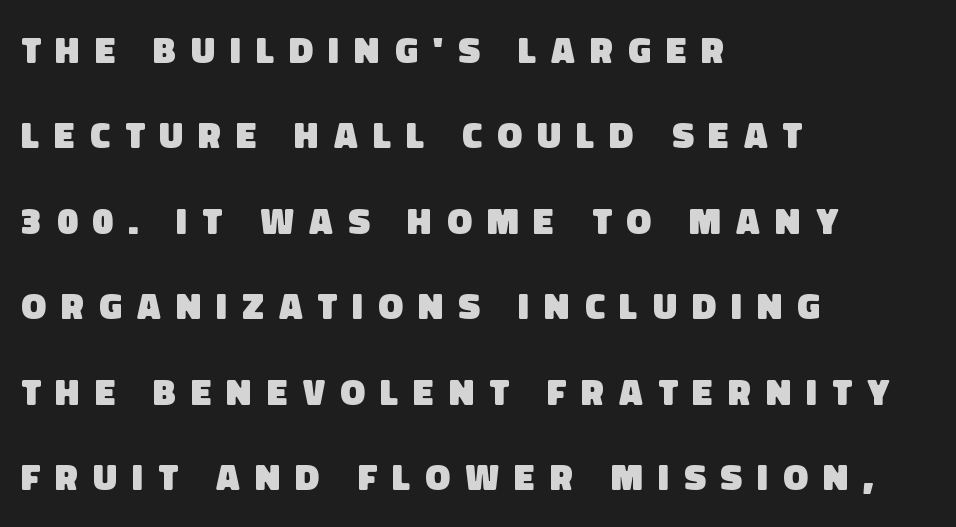
Q: Is the text bold? A: Yes.
Q: Is the typeface a serif or a sans-serif typeface? A: Sans-serif.
Q: Is the text underlined? A: No.
Q: How is the paragraph aligned? A: Left-aligned.
Q: Is the spacing between letters normal or unusually wide? A: Unusually wide.
Q: Is the spacing between lines tight, normal or loose? A: Loose.
Q: Width (condensed, normal, or wide)? A: Normal.
Q: Stroke contrast? A: Low.
Q: x-height? A: Large.
Q: Monospaced? A: No.
